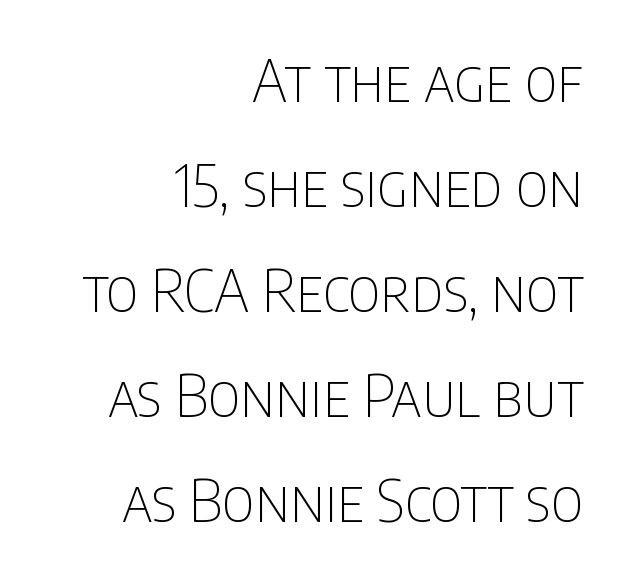
{"serif": "no", "italic": "no", "bold": "no", "weight": "thin", "width": "condensed", "stroke_contrast": "low", "x_height": "large", "monospaced": "no", "underline": "no", "align": "right", "line_spacing_ratio": 1.81, "letter_spacing": "normal", "letter_spacing_em": 0.0, "glyph_px": 58}
